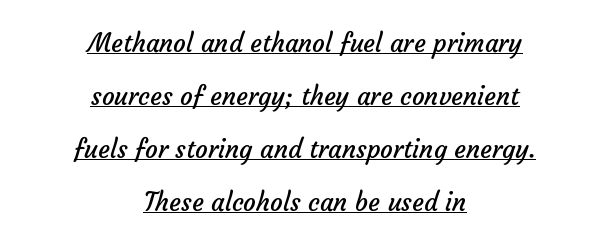
{"bold": "no", "underline": "yes", "align": "center", "line_spacing": "loose", "line_spacing_ratio": 2.12, "letter_spacing": "normal", "letter_spacing_em": 0.0, "glyph_px": 25}
